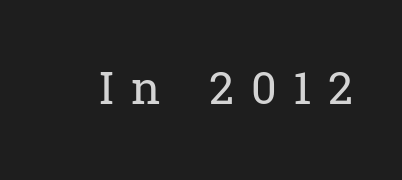
The image shows 45 px regular-weight serif type, upright; set unusually wide letter spacing (+0.37 em), not underlined; low stroke contrast and a medium x-height.
